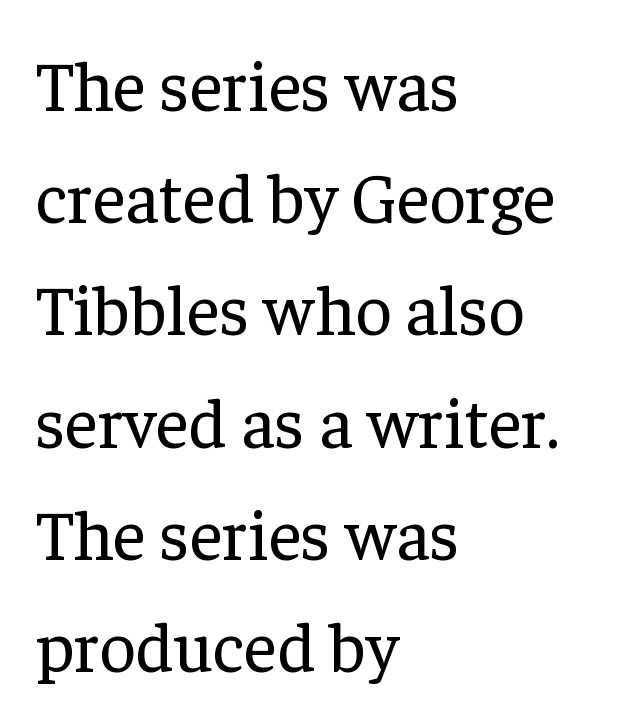
{"serif": "yes", "italic": "no", "bold": "no", "weight": "regular", "width": "normal", "stroke_contrast": "low", "x_height": "medium", "monospaced": "no", "underline": "no", "align": "left", "line_spacing": "normal", "line_spacing_ratio": 1.58, "letter_spacing": "normal", "letter_spacing_em": 0.0, "glyph_px": 71}
